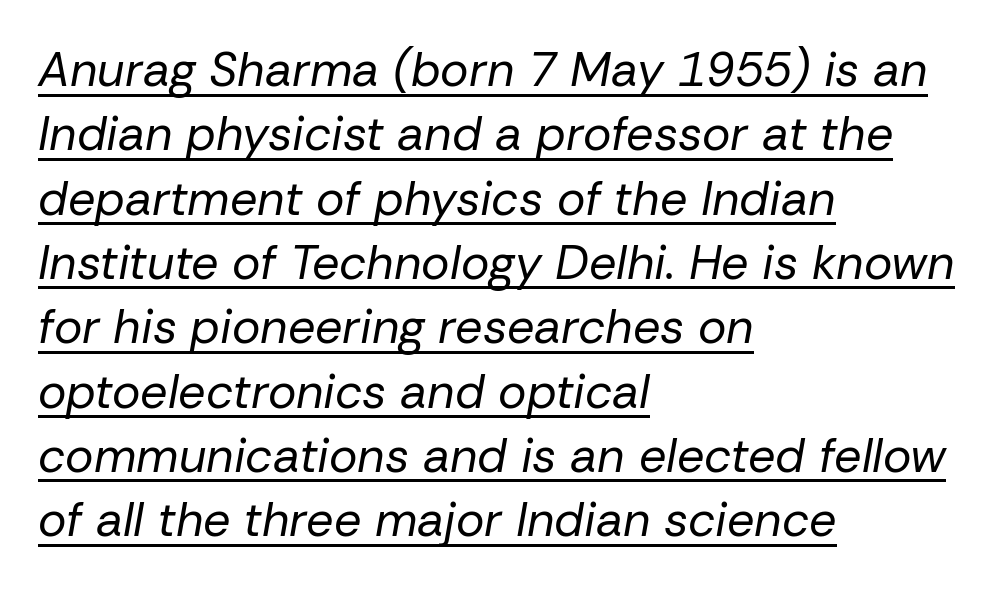
The string is rendered with underlining switched on. Reading down the column, the eye jumps a familiar distance to each next line. The typesetter chose a ragged-right arrangement here. Is the stroke heavy? The answer is a plain regular-or-lighter. Observe the lean: these are italic letterforms. Default kerning and tracking; the words read as compact shapes.
